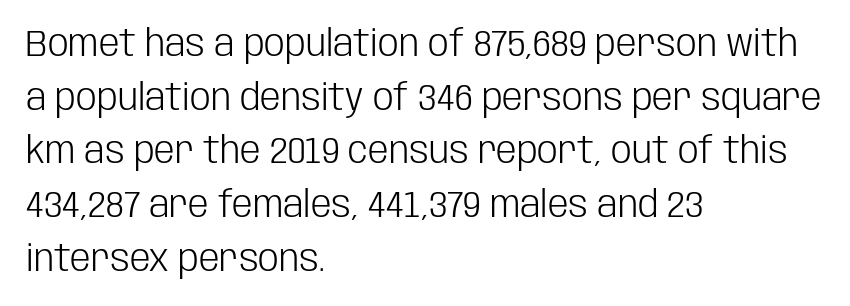
{"serif": "no", "italic": "no", "bold": "no", "weight": "light", "width": "condensed", "stroke_contrast": "low", "x_height": "large", "monospaced": "no", "underline": "no", "align": "left", "line_spacing": "normal", "line_spacing_ratio": 1.45, "letter_spacing": "normal", "letter_spacing_em": 0.0, "glyph_px": 37}
